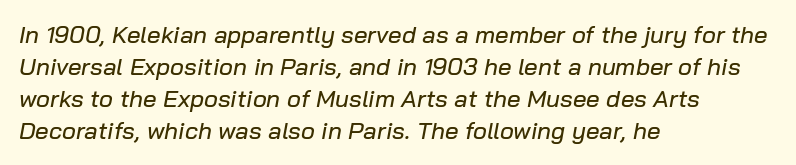
{"italic": "yes", "lean": "right", "slant_degrees": 10, "underline": "no", "align": "left", "line_spacing": "normal", "line_spacing_ratio": 1.34, "letter_spacing": "normal", "letter_spacing_em": 0.0, "glyph_px": 24}
